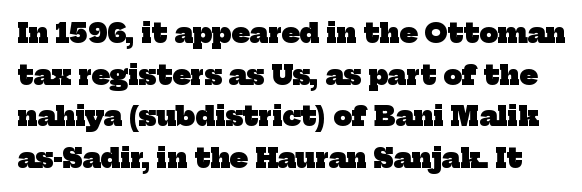
{"bold": "yes", "underline": "no", "line_spacing": "normal", "line_spacing_ratio": 1.6, "letter_spacing": "normal", "letter_spacing_em": 0.0, "glyph_px": 26}
